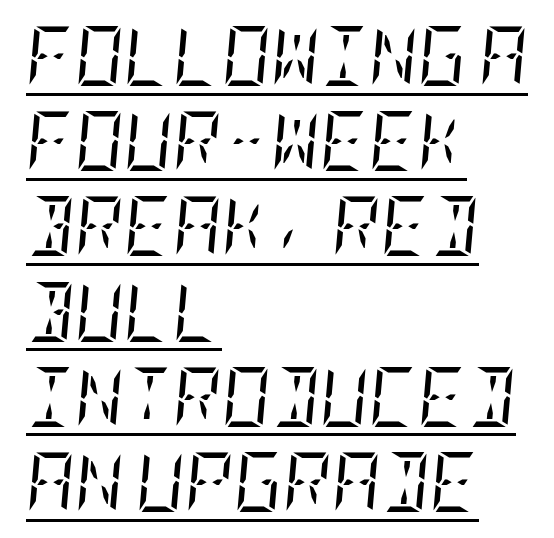
{"serif": "yes", "italic": "yes", "lean": "right", "slant_degrees": 5, "bold": "no", "weight": "regular", "width": "condensed", "stroke_contrast": "low", "x_height": "large", "underline": "yes", "align": "left", "line_spacing": "normal", "line_spacing_ratio": 1.42, "letter_spacing": "normal", "letter_spacing_em": 0.0, "glyph_px": 60}
